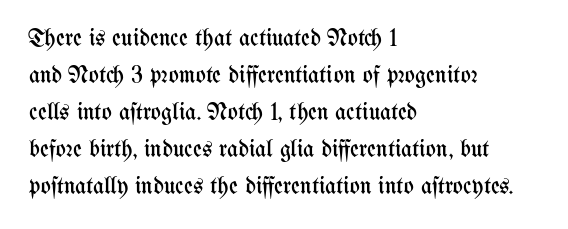
Q: Is the text bold? A: No.
Q: Is the text italic (slanted)? A: No, it is upright.
Q: Is the text underlined? A: No.
Q: How is the paragraph aligned? A: Left-aligned.
Q: Is the spacing between letters normal or unusually wide? A: Normal.
Q: Is the spacing between lines tight, normal or loose? A: Normal.
